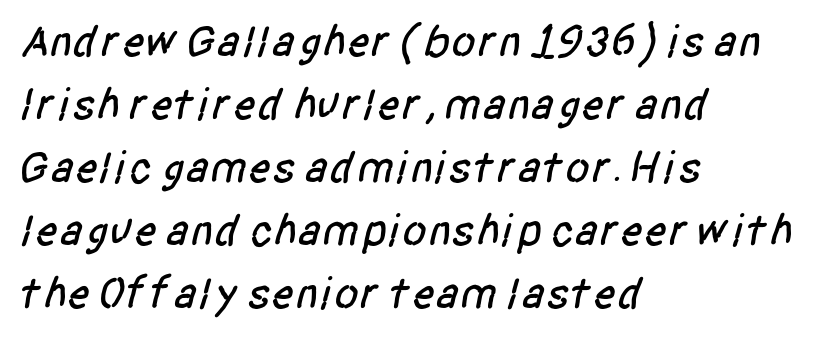
{"serif": "no", "width": "condensed", "stroke_contrast": "low", "x_height": "large", "monospaced": "no", "underline": "no", "align": "left", "line_spacing": "normal", "line_spacing_ratio": 1.4, "letter_spacing": "normal", "letter_spacing_em": 0.0, "glyph_px": 45}
